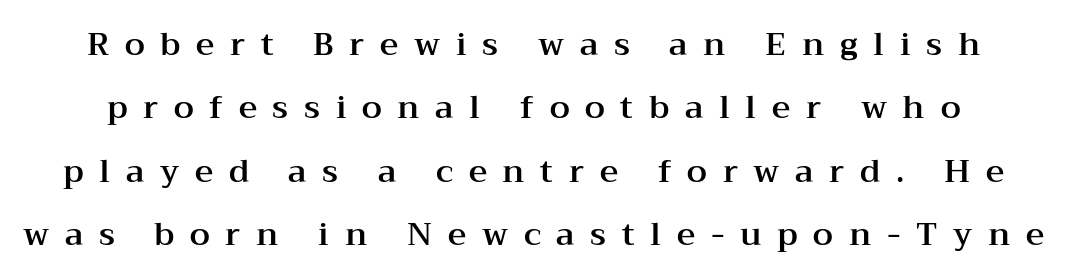
{"serif": "yes", "italic": "no", "width": "wide", "stroke_contrast": "medium", "x_height": "medium", "monospaced": "no", "underline": "no", "line_spacing": "loose", "line_spacing_ratio": 1.98, "letter_spacing": "wide", "letter_spacing_em": 0.49, "glyph_px": 32}
